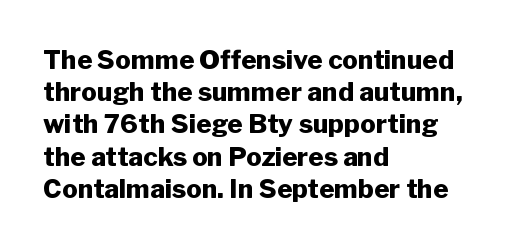
The image shows 26 px bold type, upright; set left-aligned, line spacing 1.24x, normal letter spacing, not underlined.
